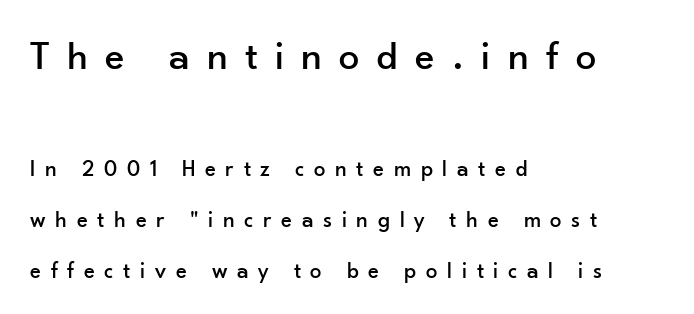
Letter spacing: wide. The strip under each line holds only bare page. The specimen reads as upright at a glance. Observe the absence of serifs on each vertical stroke in this sample. Size hierarchy here favors the leading block over the trailing one.
